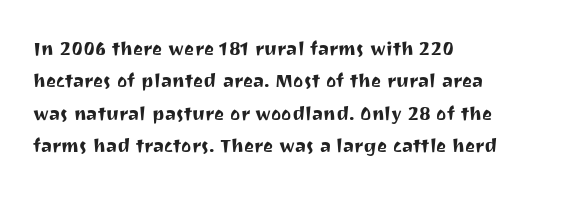
{"italic": "no", "underline": "no", "align": "left", "line_spacing": "normal", "line_spacing_ratio": 1.35, "letter_spacing": "normal", "letter_spacing_em": 0.0, "glyph_px": 24}
